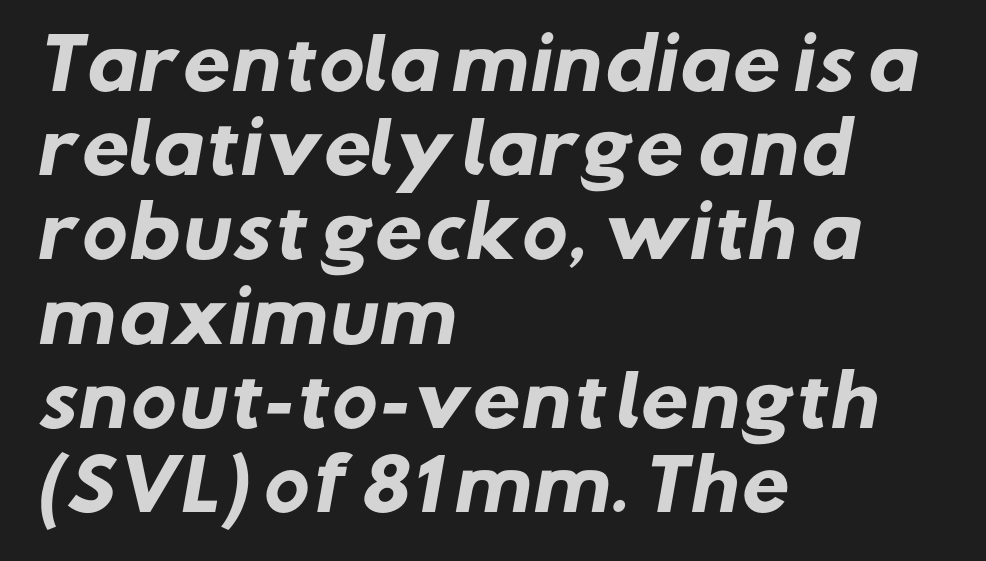
The image shows 69 px heavy sans-serif type; set left-aligned, line spacing 1.22x, normal letter spacing, not underlined; low stroke contrast and a medium x-height.
